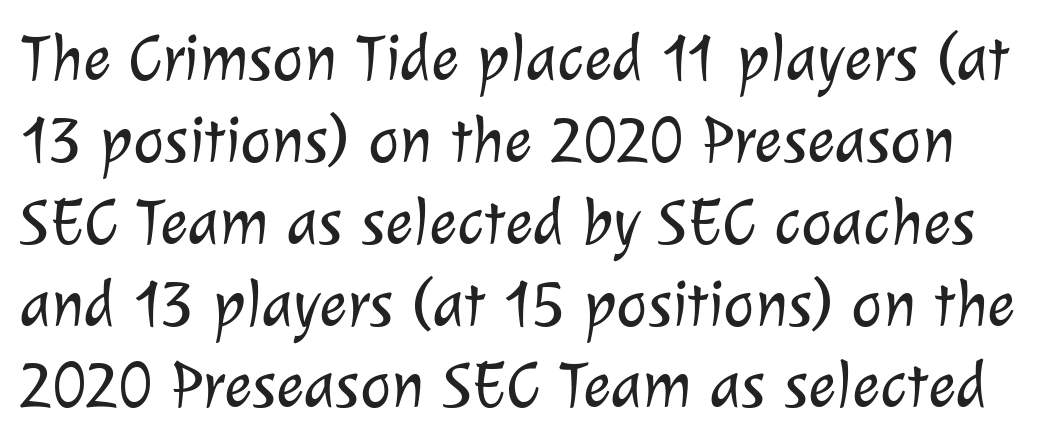
The image shows 66 px light sans-serif type; set line spacing 1.24x, normal letter spacing, not underlined; low stroke contrast and a medium x-height.
